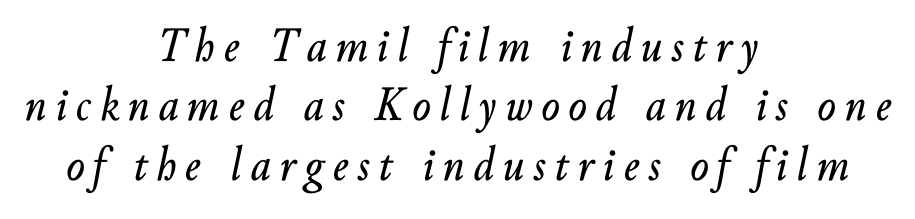
Check the space under the baseline: it is left empty. The lines in this sample share a center point and differ in where they start and stop. Varying glyph widths throughout — classic text-font behaviour. When letters slant like this, we call the style italic.
